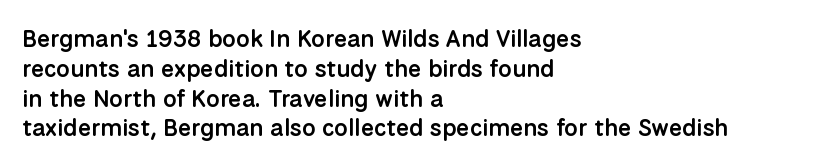
{"italic": "no", "bold": "semi", "underline": "no", "align": "left", "line_spacing_ratio": 1.24, "letter_spacing": "normal", "letter_spacing_em": 0.0, "glyph_px": 24}
